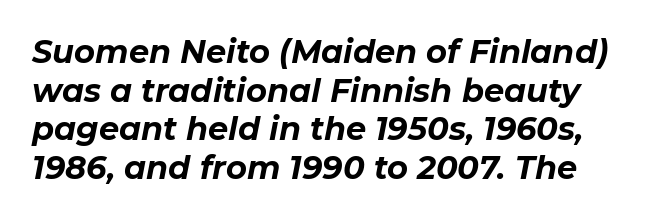
The foot of each line stays bare and open. Here the designer chose a conventional face with non-uniform glyph widths. How heavy is the stroke? Heavy — this is a bold. The letterforms sit shoulder to shoulder at normal distance. Compared with ordinary roman type, these characters are visibly tilted.
